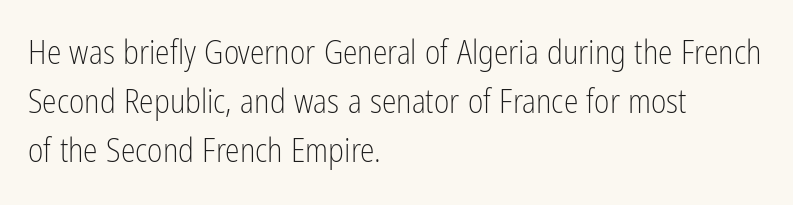
The image shows 33 px light, condensed sans-serif type, upright; set left-aligned, normal line spacing (1.48x), normal letter spacing, not underlined; low stroke contrast and a medium x-height.
